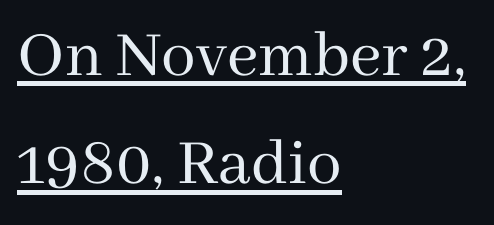
Q: Is the text bold? A: No.
Q: Is the text italic (slanted)? A: No, it is upright.
Q: Is the typeface a serif or a sans-serif typeface? A: Serif.
Q: Is the text underlined? A: Yes.
Q: How is the paragraph aligned? A: Left-aligned.
Q: Is the spacing between letters normal or unusually wide? A: Normal.
Q: Is the spacing between lines tight, normal or loose? A: Normal.
Q: Width (condensed, normal, or wide)? A: Normal.
Q: Stroke contrast? A: Medium.
Q: x-height? A: Medium.
Q: Monospaced? A: No.
